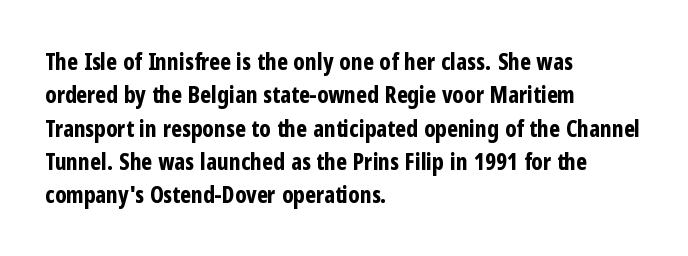
The image shows 23 px bold type, upright; set left-aligned, normal line spacing (1.45x), normal letter spacing, not underlined.
